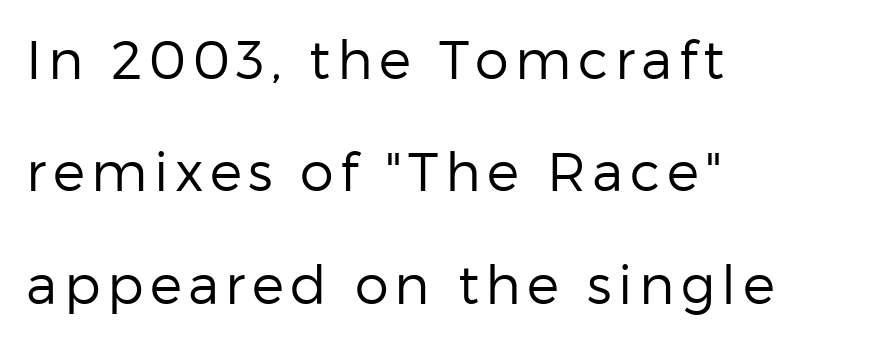
The image shows 54 px regular-weight sans-serif type, upright; set left-aligned, loose line spacing (2.08x), not underlined; low stroke contrast and a medium x-height.
